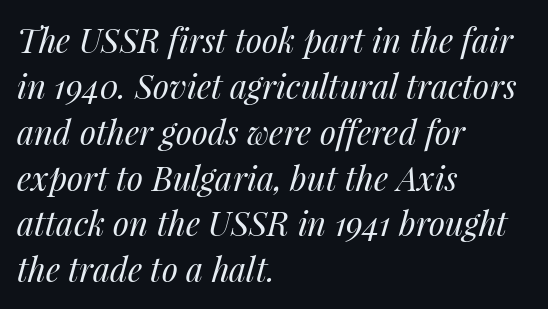
Q: Is the text bold? A: No.
Q: Is the text italic (slanted)? A: Yes, it leans right by about 14 degrees.
Q: Is the text underlined? A: No.
Q: How is the paragraph aligned? A: Left-aligned.
Q: Is the spacing between letters normal or unusually wide? A: Normal.
Q: Is the spacing between lines tight, normal or loose? A: Normal.
Q: Width (condensed, normal, or wide)? A: Normal.
Q: Stroke contrast? A: Medium.
Q: x-height? A: Medium.
Q: Monospaced? A: No.
